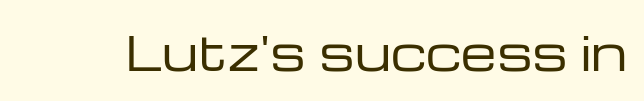
This is the regular roman posture of the typeface. Caption: standard tracking, unaltered. Weight: in the light-to-regular range. The rendering uses natural spacing where letterforms have individual widths.
